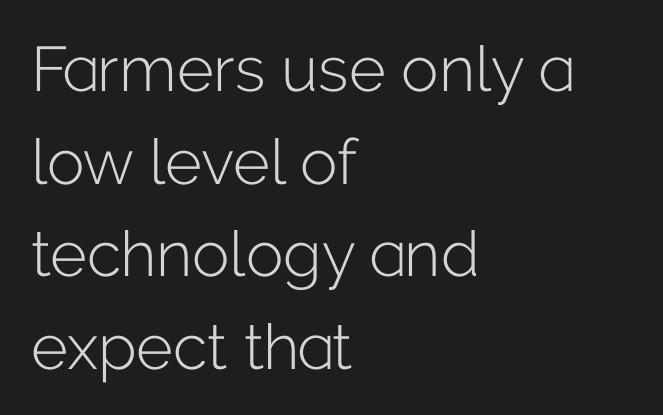
Letters rest on an invisible, unmarked baseline. The gaps between neighbouring characters are ordinary and unremarkable. Serifs: no, the terminals of the letterforms are clean. These lines are rendered in a variable-pitch font. Is there any slant? The stems are plumb. Unbolded letterforms with no extra heft.
